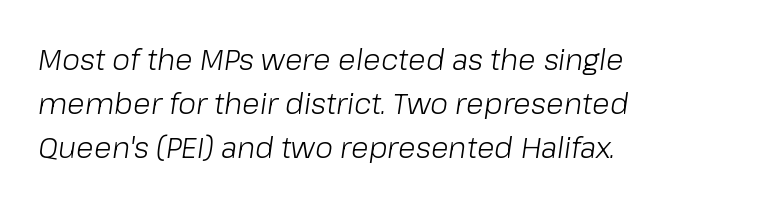
{"italic": "yes", "lean": "right", "slant_degrees": 8, "bold": "no", "weight": "light", "width": "normal", "stroke_contrast": "low", "x_height": "medium", "monospaced": "no", "underline": "no", "align": "left", "line_spacing": "normal", "line_spacing_ratio": 1.52, "letter_spacing": "normal", "letter_spacing_em": 0.0, "glyph_px": 29}
